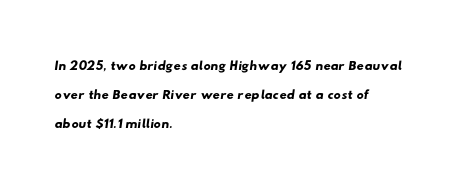
{"underline": "no", "align": "left", "line_spacing": "normal", "line_spacing_ratio": 1.44, "letter_spacing": "normal", "letter_spacing_em": 0.0, "glyph_px": 20}
